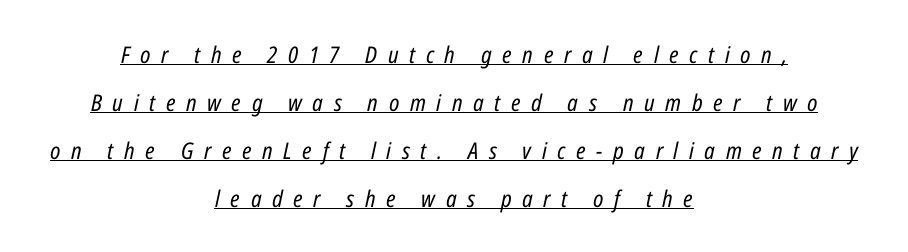
The image shows 23 px text type, italic (leaning right); set centered, loose line spacing (2.08x), unusually wide letter spacing (+0.46 em), underlined.
